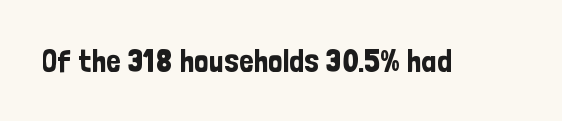
The words here are not underlined. Posture: upright roman. The horizontal fit of the characters is conventional and even. What kind of face is this? One without serifs — a sans.
